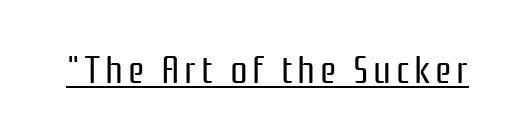
Q: Is the text bold? A: No.
Q: Is the text italic (slanted)? A: No, it is upright.
Q: Is the typeface a serif or a sans-serif typeface? A: Sans-serif.
Q: Is the text underlined? A: Yes.
Q: Width (condensed, normal, or wide)? A: Condensed.
Q: Stroke contrast? A: Low.
Q: x-height? A: Medium.
Q: Monospaced? A: No.
